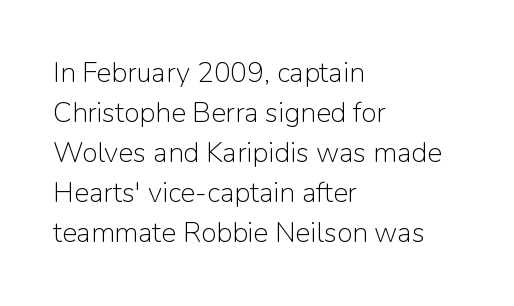
{"serif": "no", "italic": "no", "bold": "no", "weight": "light", "width": "normal", "stroke_contrast": "low", "x_height": "medium", "monospaced": "no", "underline": "no", "align": "left", "line_spacing": "normal", "line_spacing_ratio": 1.43, "letter_spacing": "normal", "letter_spacing_em": 0.0, "glyph_px": 28}
